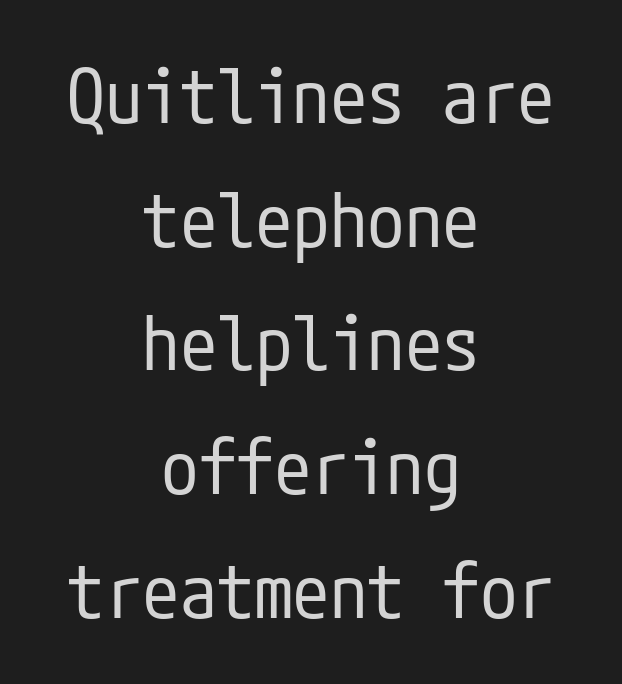
The leading is moderate, giving the passage an even texture. Weight: not bold — regular or lighter. Only glyphs here, with clear space below each row. Check where the strokes stop: nothing finishes them off — pure sans. The typesetter chose a symmetrical, centered arrangement here.
